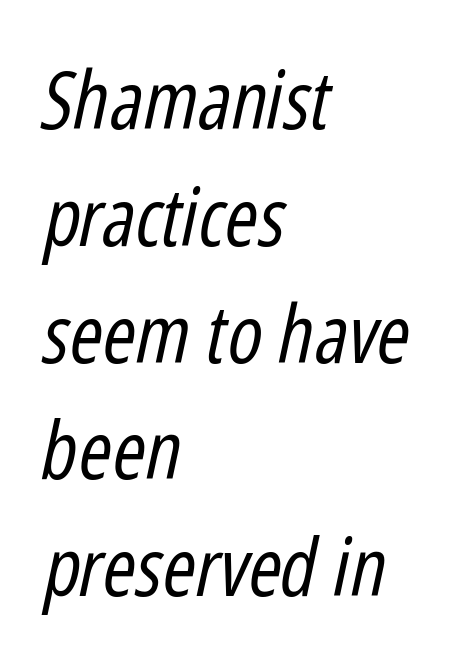
{"italic": "yes", "lean": "right", "slant_degrees": 12, "bold": "no", "weight": "regular", "width": "condensed", "stroke_contrast": "low", "x_height": "medium", "monospaced": "no", "underline": "no", "align": "left", "line_spacing": "normal", "line_spacing_ratio": 1.46, "letter_spacing": "normal", "letter_spacing_em": 0.0, "glyph_px": 80}
